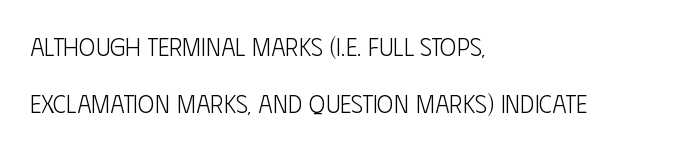
On a weight scale, this lands at 450 or below. Words appear dense and cohesive because spacing is normal. The space beneath each line is pristine and unruled. The text block is weighted toward the left margin, trailing off unevenly rightward.
